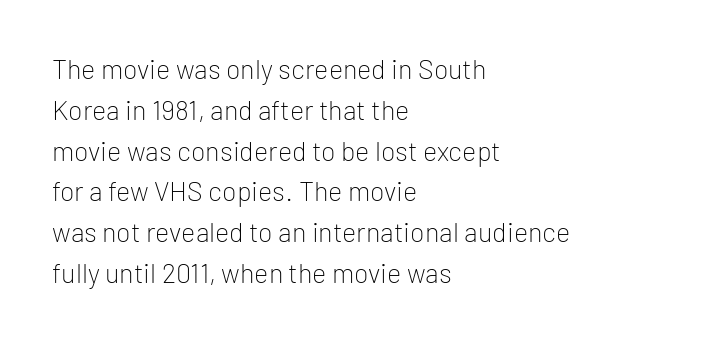
{"italic": "no", "bold": "no", "underline": "no", "align": "left", "line_spacing": "normal", "line_spacing_ratio": 1.51, "letter_spacing": "normal", "letter_spacing_em": 0.0, "glyph_px": 27}
